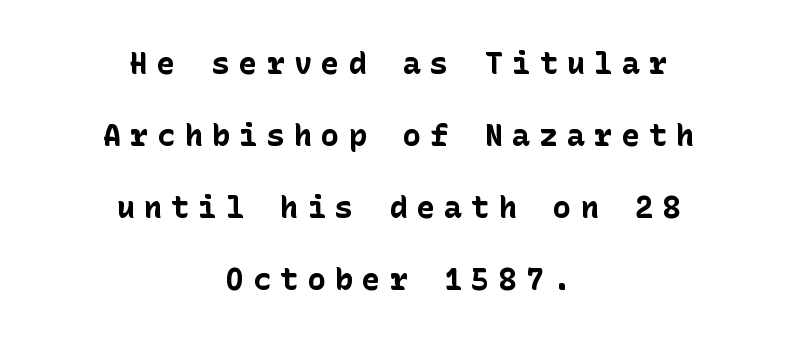
{"serif": "no", "italic": "no", "bold": "yes", "weight": "bold", "width": "normal", "stroke_contrast": "low", "x_height": "medium", "underline": "no", "align": "center", "line_spacing": "loose", "line_spacing_ratio": 2.4, "letter_spacing": "wide", "letter_spacing_em": 0.31, "glyph_px": 30}
